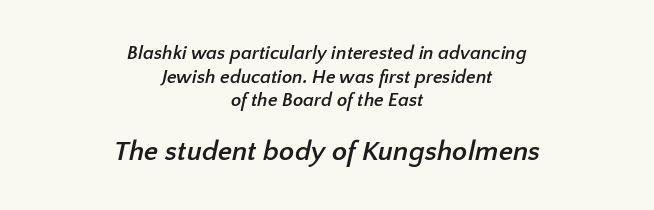
Baseline-to-baseline distance is the conventional proportion of letter height. Both edges are ragged and mirror each other, which tells us the setting is centered. In terms of letterspacing, this is plain default setting. The following chunk of copy outweighs the initial chunk in type size. Do the characters align in a grid? No, the font is proportional.
